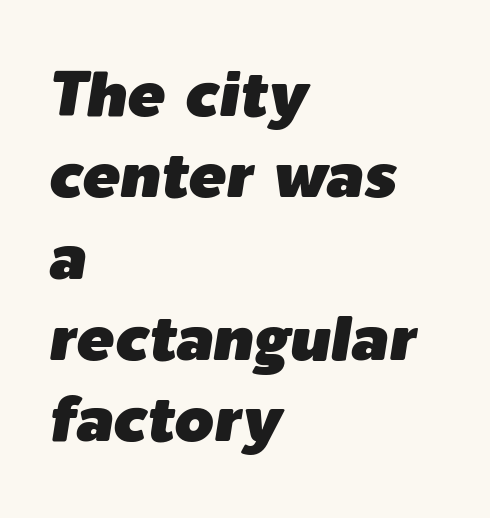
Q: Is the text italic (slanted)? A: Yes, it leans right by about 9 degrees.
Q: Is the text underlined? A: No.
Q: How is the paragraph aligned? A: Left-aligned.
Q: Is the spacing between letters normal or unusually wide? A: Normal.
Q: Is the spacing between lines tight, normal or loose? A: Normal.
Q: Width (condensed, normal, or wide)? A: Normal.
Q: Stroke contrast? A: Low.
Q: x-height? A: Medium.
Q: Monospaced? A: No.
